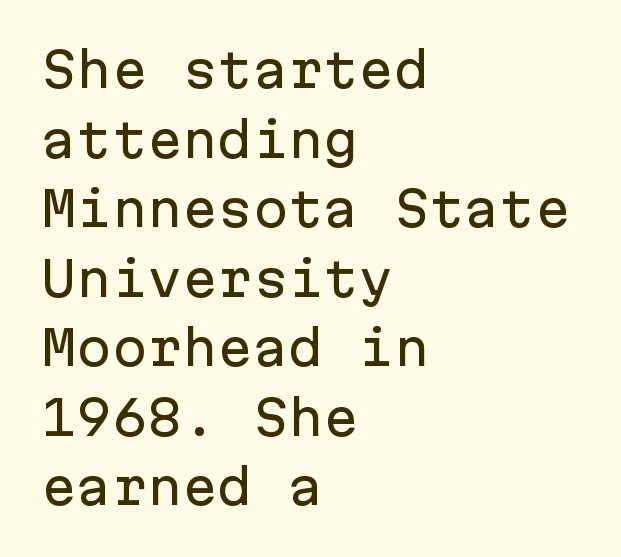
The image shows 47 px sans-serif type, upright, monospaced; set left-aligned, normal line spacing (1.48x), normal letter spacing, not underlined; low stroke contrast and a medium x-height.
